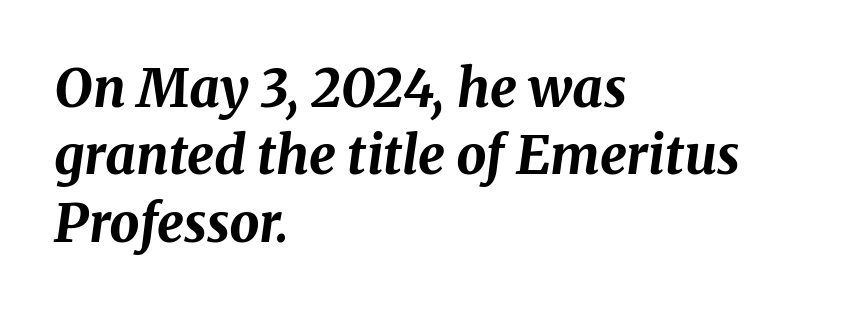
The image shows 53 px bold type, italic (leaning right); set left-aligned, normal line spacing (1.27x), normal letter spacing, not underlined; medium stroke contrast and a medium x-height.
